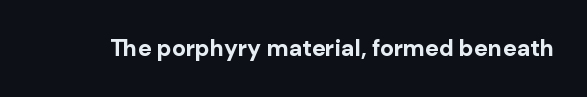
{"italic": "no", "bold": "yes", "underline": "no", "letter_spacing": "normal", "letter_spacing_em": 0.0, "glyph_px": 23}
